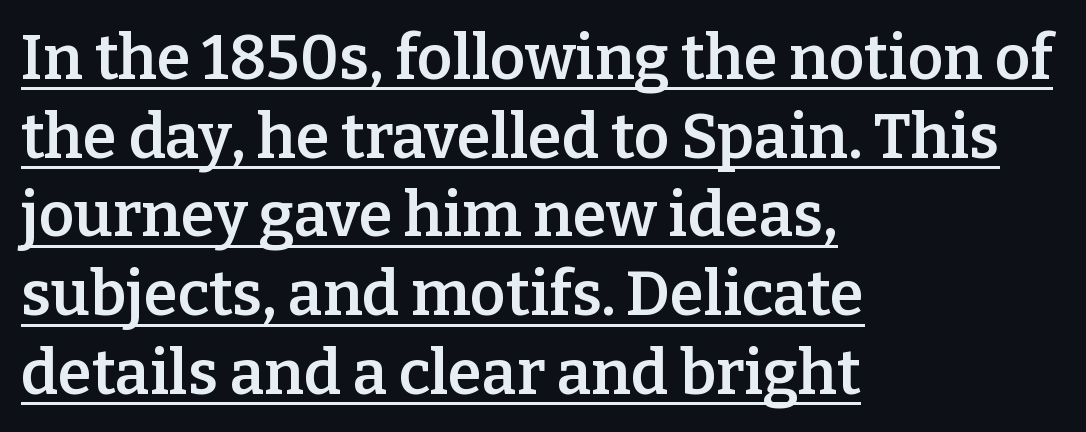
Rendered with straight, roman letterforms. Alignment: flush left. Look at the bottom of the vertical strokes: they flare into serifs here. The rendering uses the underline text-decoration. Proportional: the letters do not fall into vertical columns.
